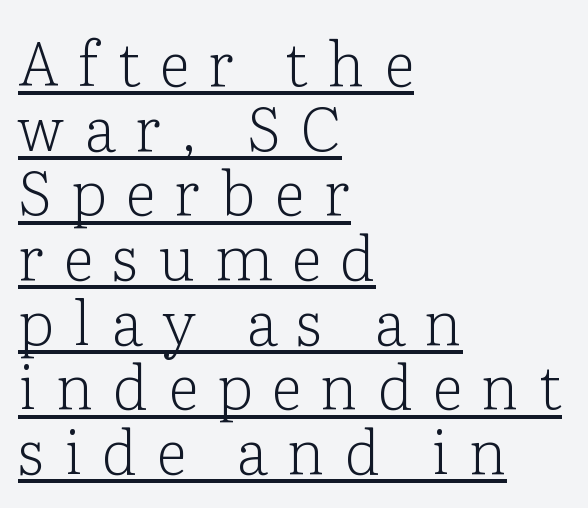
The image shows 61 px light serif type, upright; set left-aligned, tight line spacing (1.06x), unusually wide letter spacing (+0.32 em), underlined; low stroke contrast and a medium x-height.
